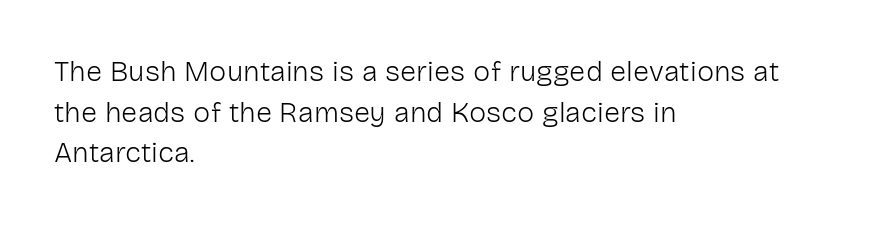
Left-aligned paragraph, ragged on the right. In terms of letterform style, serifs are entirely absent. The font is comparable to plain body text, perhaps lighter. Do the letters lean? They stand straight. Here the designer chose a conventional face with non-uniform glyph widths. A clean baseline with only descenders dipping below it.
